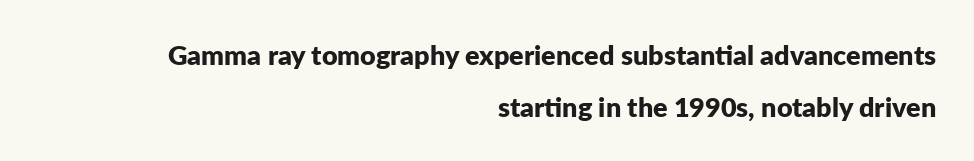
Does the leading feel generous? Absolutely, it's lavish. What weight is shown? A full bold with thick strokes. Descenders hang freely into open space. Casual observation: everything's shoved over to the right.
